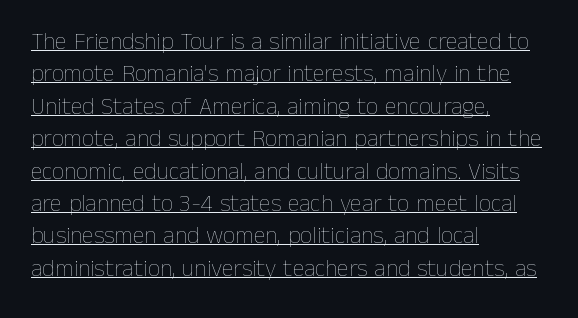
The lettering stays uniformly vertical, giving the passage a roman look. The vertical gap from one line to the next is medium. Line beginnings align vertically; line endings do not. Nobody touched the tracking dial on this one. Caption: face not bold, strokes unweighted. Honestly, the underline is the first thing you notice here.
